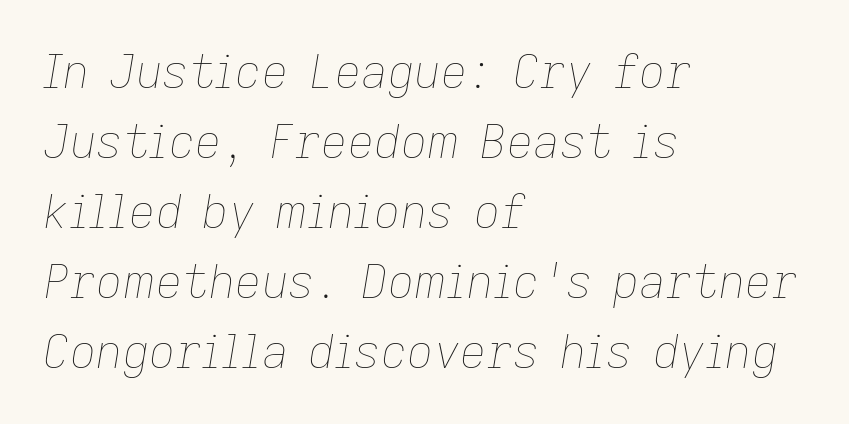
The image shows 46 px thin type, italic (leaning right); set left-aligned, normal line spacing (1.52x), normal letter spacing, not underlined; low stroke contrast and a medium x-height.
